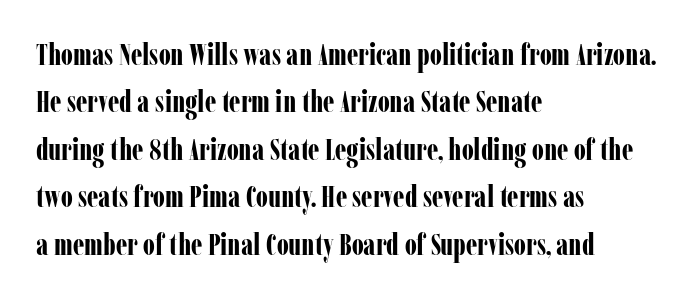
Q: Is the text bold? A: Yes.
Q: Is the text italic (slanted)? A: No, it is upright.
Q: Is the typeface a serif or a sans-serif typeface? A: Serif.
Q: Is the text underlined? A: No.
Q: How is the paragraph aligned? A: Left-aligned.
Q: Is the spacing between letters normal or unusually wide? A: Normal.
Q: Is the spacing between lines tight, normal or loose? A: Normal.
Q: Width (condensed, normal, or wide)? A: Condensed.
Q: Stroke contrast? A: Low.
Q: x-height? A: Medium.
Q: Monospaced? A: No.
